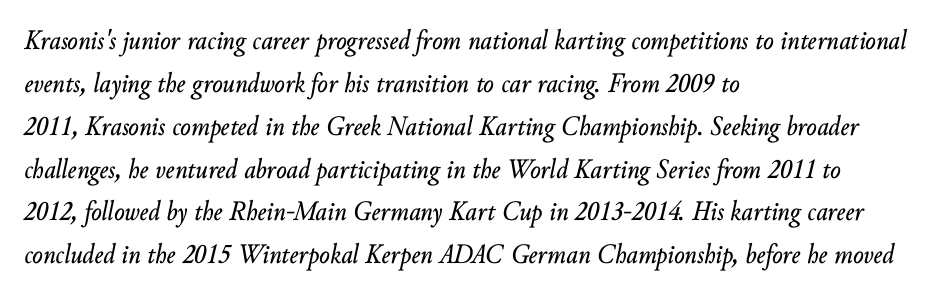
{"italic": "yes", "lean": "right", "slant_degrees": 10, "width": "normal", "stroke_contrast": "low", "x_height": "small", "monospaced": "no", "underline": "no", "align": "left", "line_spacing": "normal", "line_spacing_ratio": 1.53, "letter_spacing": "normal", "letter_spacing_em": 0.0, "glyph_px": 28}
